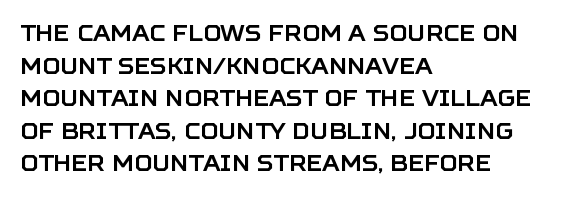
The string is rendered with underlining switched off. Successive baselines arrive at the customary interval. The paragraph shown leans on its left margin. Do the letters lean? They stand straight. The passage shown has conventional tracking throughout.
